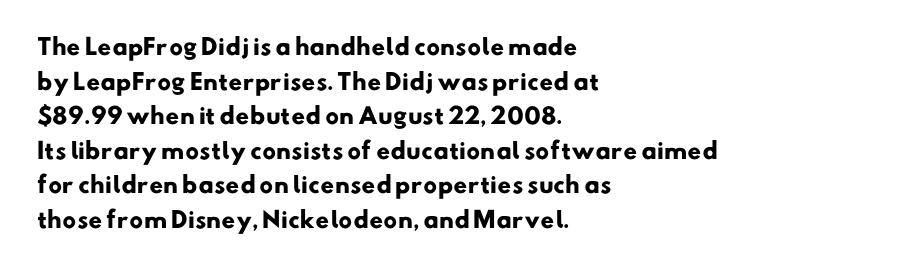
The image shows 22 px bold type; set left-aligned, normal line spacing (1.57x), normal letter spacing, not underlined.
